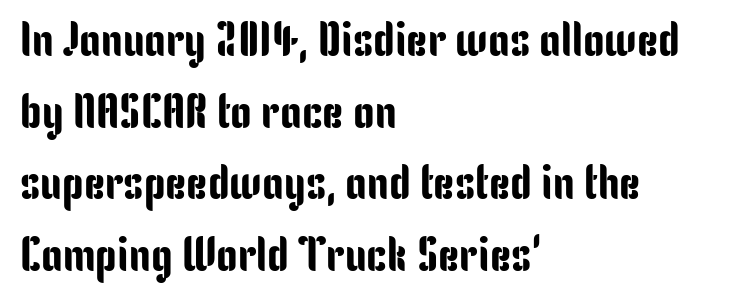
Tall strokes in this sample are plumb rather than angled. Casual observation: everything's shoved over to the left. The words here are not underlined. Regarding serifs, this sample does without them. Here the designer chose a conventional face with non-uniform glyph widths.
